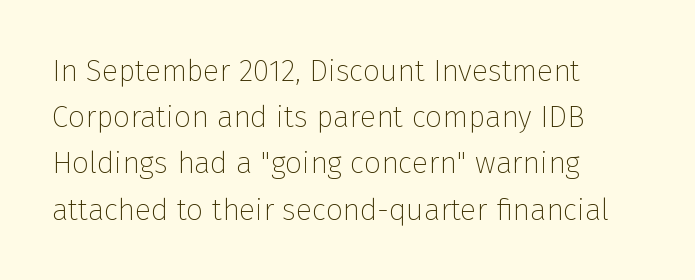
{"serif": "no", "italic": "no", "bold": "no", "weight": "thin", "width": "normal", "stroke_contrast": "low", "x_height": "medium", "monospaced": "no", "underline": "no", "align": "left", "line_spacing": "normal", "line_spacing_ratio": 1.54, "letter_spacing": "normal", "letter_spacing_em": 0.0, "glyph_px": 30}
